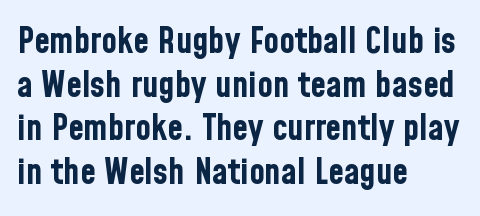
The lines in this sample share a left origin and differ only in where they stop. Typographically, this falls in the sans-serif category. Letters rest on an invisible, unmarked baseline. As a designer I'd log this as weight 700, bold. Observe the ordinary spacing: letters are neighbours, not strangers.
